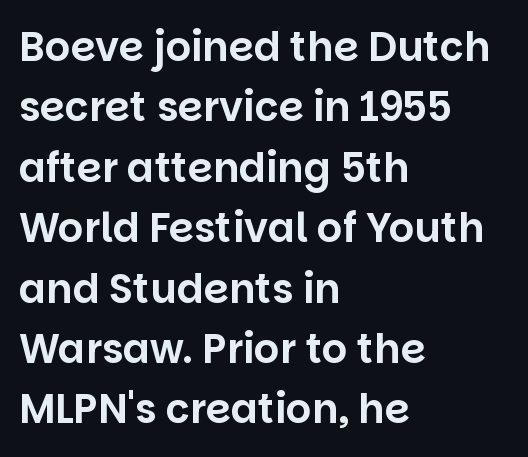
Note the varied advance widths — an 'i' is clearly narrower than an 'm'. Letter spacing: default. Line spacing here is normal. You can tell from the bare stems that sans-serif type was used. Notice how the passage keeps a crisp vertical edge on the left only.
